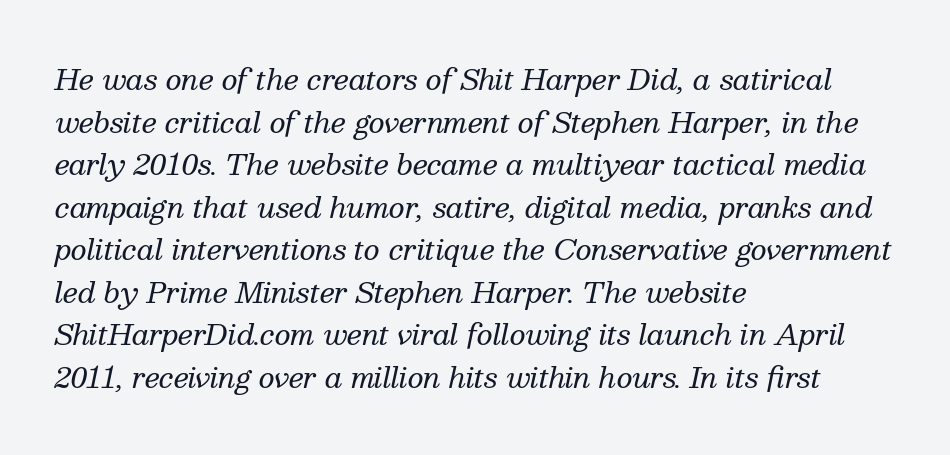
Is the stroke heavy? The answer is a plain regular-or-lighter. Horizontal alignment here is leftward, the default for most running prose. Is this a fixed-width face? No — the glyphs have proportional, varying widths. The characters display serif detailing at their extremities. In terms of posture, this sample is oblique. The letters sit at their default tracking, neither squeezed nor spread.
